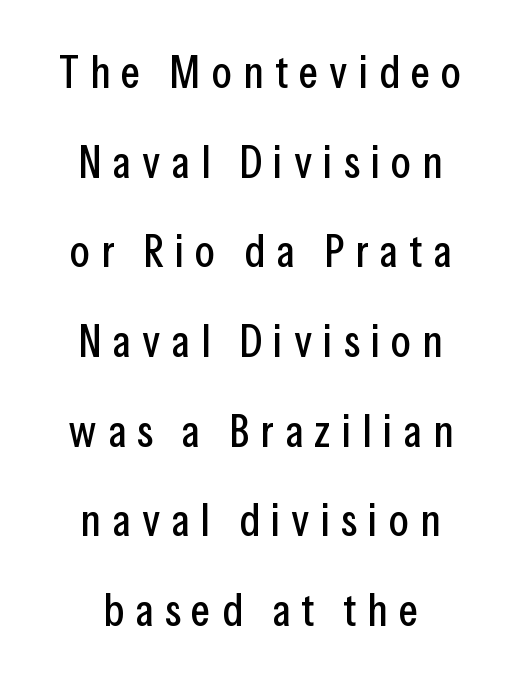
The passage shown is not underscored anywhere. Line spacing here is loose. Nope, no serifs anywhere on these letters. Centered paragraph, ragged on both sides. In terms of posture, this sample is upright.
